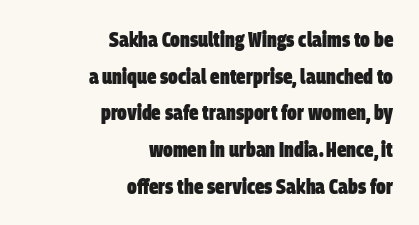
The image shows 21 px bold type; set right-aligned, line spacing 1.75x, normal letter spacing, not underlined.
